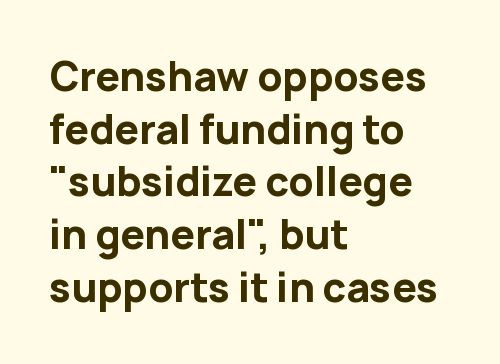
Q: Is the text bold? A: Yes.
Q: Is the text italic (slanted)? A: No, it is upright.
Q: Is the typeface a serif or a sans-serif typeface? A: Sans-serif.
Q: Is the text underlined? A: No.
Q: How is the paragraph aligned? A: Left-aligned.
Q: Is the spacing between letters normal or unusually wide? A: Normal.
Q: Is the spacing between lines tight, normal or loose? A: Normal.
Q: Width (condensed, normal, or wide)? A: Normal.
Q: Stroke contrast? A: Low.
Q: x-height? A: Medium.
Q: Monospaced? A: No.
